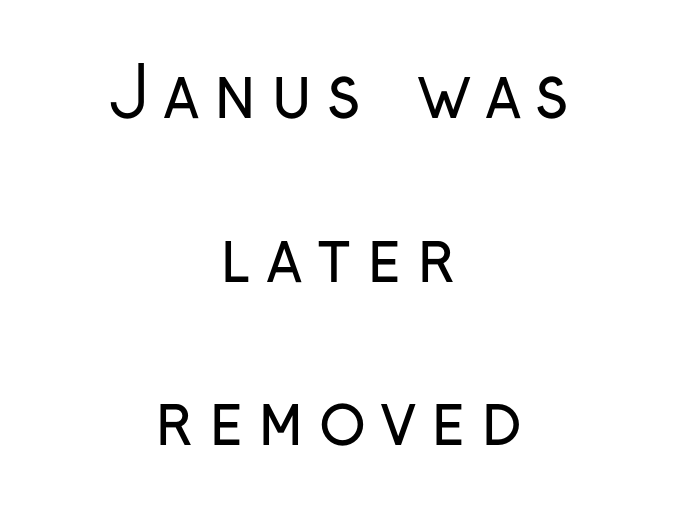
Note the varied advance widths — an 'i' is clearly narrower than an 'm'. The space between consecutive lines is lavish. Type style note: lacks serifs. Notice how the passage keeps no hard edge, just a central spine. The specimen omits any rule beneath the text block's lines.
